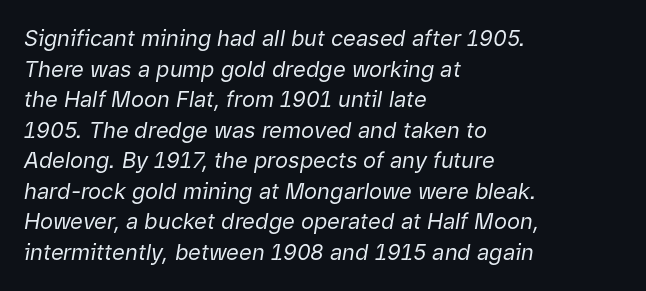
The image shows 22 px text type, italic (leaning right); set left-aligned, normal line spacing (1.39x), normal letter spacing, not underlined.
